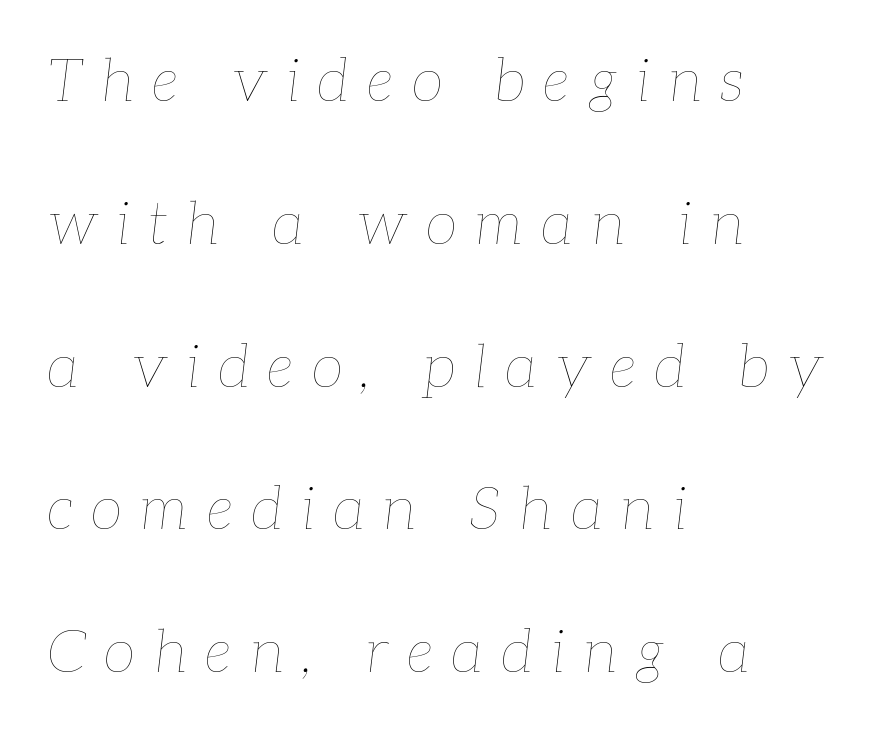
{"italic": "yes", "lean": "right", "slant_degrees": 7, "bold": "no", "weight": "thin", "width": "normal", "stroke_contrast": "low", "x_height": "medium", "monospaced": "no", "underline": "no", "align": "left", "line_spacing": "loose", "line_spacing_ratio": 2.42, "letter_spacing": "wide", "letter_spacing_em": 0.31, "glyph_px": 59}
